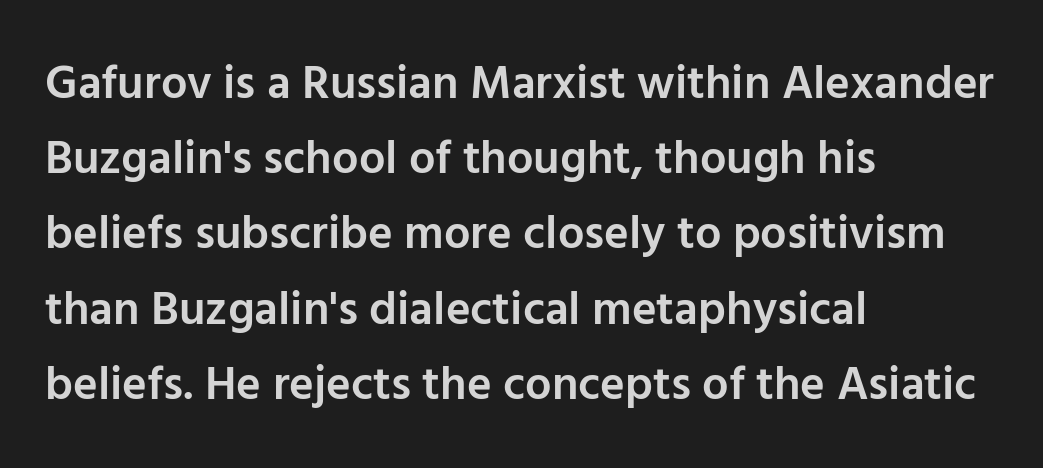
Q: Is the text bold? A: Semi-bold.
Q: Is the text italic (slanted)? A: No, it is upright.
Q: Is the typeface a serif or a sans-serif typeface? A: Sans-serif.
Q: Is the text underlined? A: No.
Q: How is the paragraph aligned? A: Left-aligned.
Q: Is the spacing between letters normal or unusually wide? A: Normal.
Q: Is the spacing between lines tight, normal or loose? A: Normal.
Q: Width (condensed, normal, or wide)? A: Normal.
Q: Stroke contrast? A: Low.
Q: x-height? A: Medium.
Q: Monospaced? A: No.
